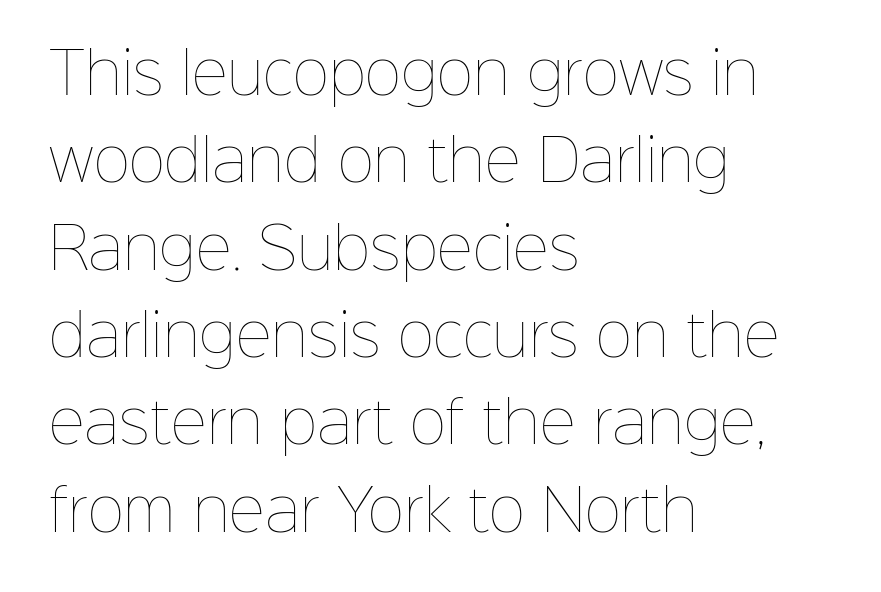
The image shows 56 px thin type, upright; set left-aligned, normal line spacing (1.56x), normal letter spacing, not underlined; low stroke contrast and a medium x-height.
